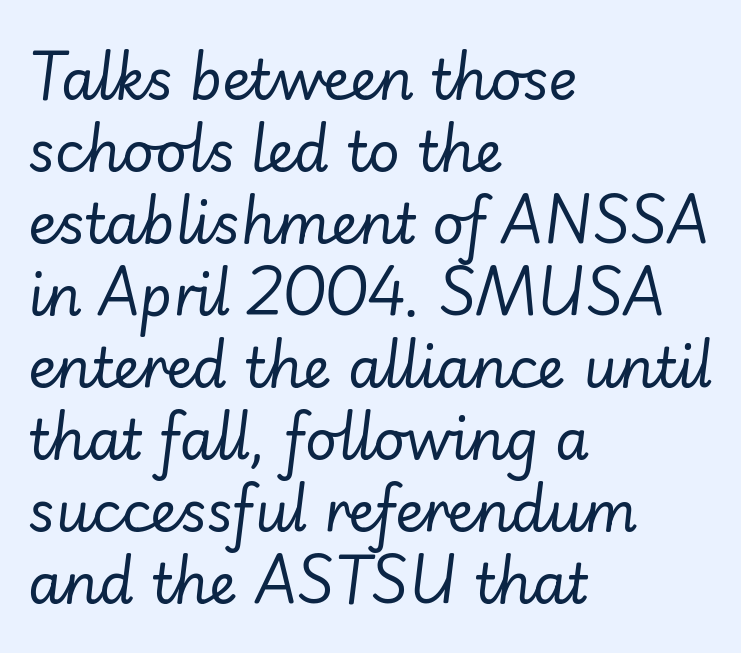
{"italic": "yes", "lean": "right", "slant_degrees": 7, "bold": "no", "weight": "regular", "width": "normal", "stroke_contrast": "low", "x_height": "small", "monospaced": "no", "underline": "no", "align": "left", "line_spacing": "normal", "line_spacing_ratio": 1.31, "letter_spacing": "normal", "letter_spacing_em": 0.0, "glyph_px": 55}
